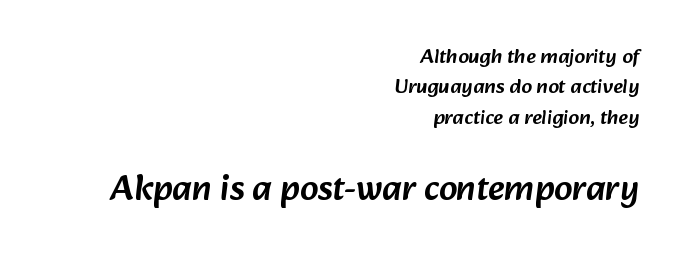
{"serif": "no", "width": "normal", "stroke_contrast": "low", "x_height": "medium", "monospaced": "no", "underline": "no", "align": "right", "line_spacing": "normal", "line_spacing_ratio": 1.45, "letter_spacing": "normal", "letter_spacing_em": 0.0, "larger_block": "second", "size_ratio": 1.71, "glyph_px": 36}
